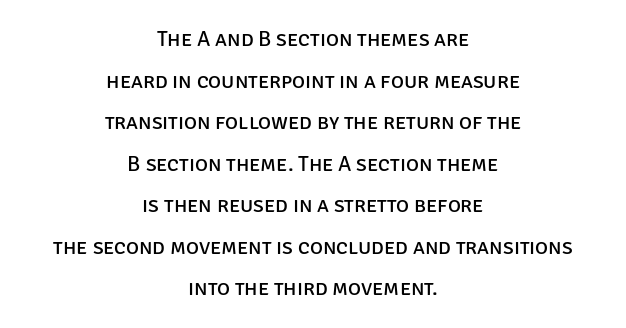
The image shows 22 px text type, upright; set centered, line spacing 1.89x, normal letter spacing, not underlined.
